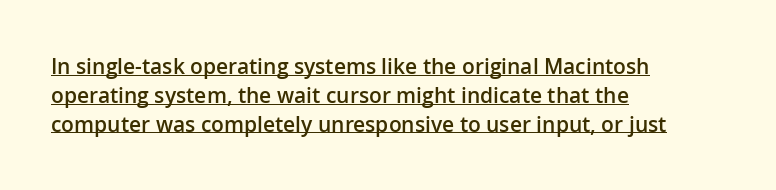
Q: Is the text bold? A: Semi-bold.
Q: Is the text italic (slanted)? A: No, it is upright.
Q: Is the text underlined? A: Yes.
Q: How is the paragraph aligned? A: Left-aligned.
Q: Is the spacing between letters normal or unusually wide? A: Normal.
Q: Is the spacing between lines tight, normal or loose? A: Normal.
